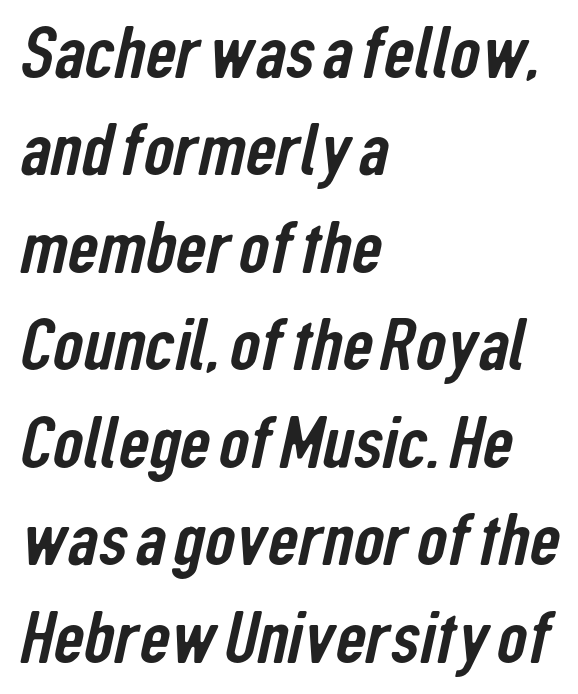
The image shows 75 px condensed sans-serif type; set left-aligned, normal line spacing (1.3x), normal letter spacing, not underlined; low stroke contrast and a medium x-height.
